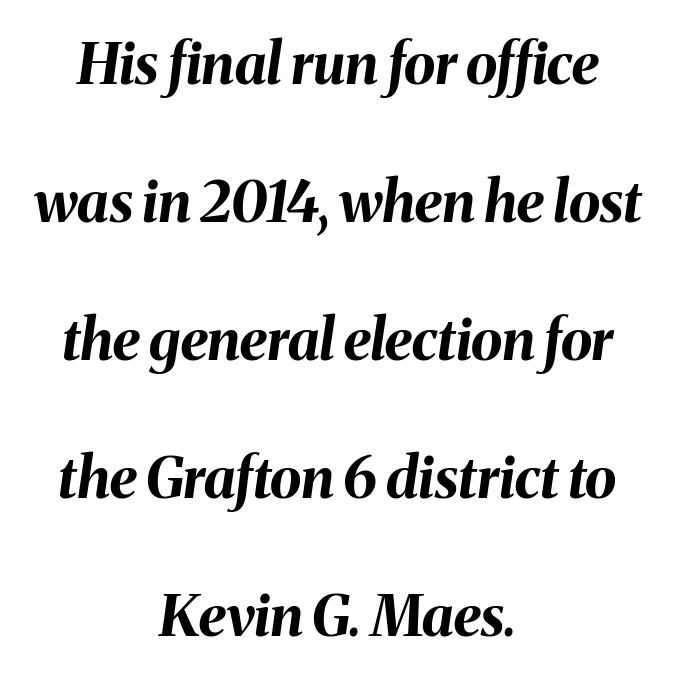
Just letters on the line, the space beneath them empty. The line texture is even and compact thanks to regular tracking. The passage shown is typed in a proportional face where columns would drift. The compositor balanced each line on the midline. What weight is shown? A full bold with thick strokes. The face used here has a pronounced slope to its letters.
